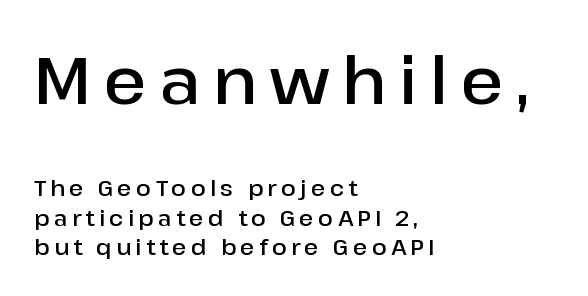
Q: Is the text bold? A: Semi-bold.
Q: Is the text italic (slanted)? A: No, it is upright.
Q: Is the typeface a serif or a sans-serif typeface? A: Sans-serif.
Q: Is the text underlined? A: No.
Q: How is the paragraph aligned? A: Left-aligned.
Q: Is the spacing between lines tight, normal or loose? A: Normal.
Q: Which block of text is set in a larger size, the first (top) or the second (bottom)? A: The first (top) one.
Q: Width (condensed, normal, or wide)? A: Normal.
Q: Stroke contrast? A: Low.
Q: x-height? A: Medium.
Q: Monospaced? A: No.
